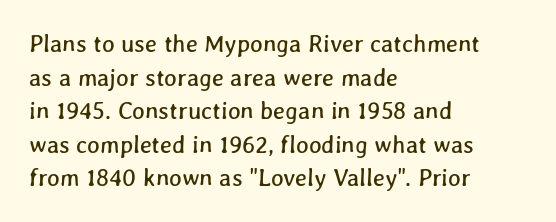
{"underline": "no", "align": "left", "line_spacing": "normal", "line_spacing_ratio": 1.4, "letter_spacing": "normal", "letter_spacing_em": 0.0, "glyph_px": 24}
